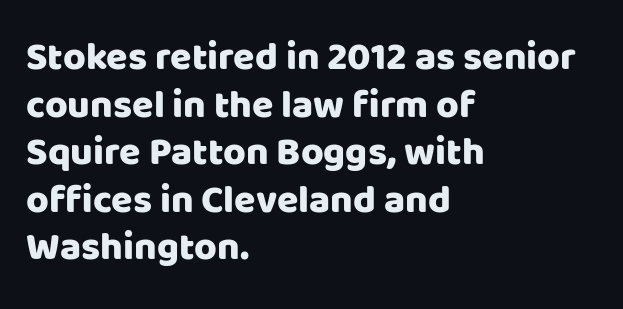
Q: Is the text italic (slanted)? A: No, it is upright.
Q: Is the typeface a serif or a sans-serif typeface? A: Sans-serif.
Q: Is the text underlined? A: No.
Q: How is the paragraph aligned? A: Left-aligned.
Q: Is the spacing between letters normal or unusually wide? A: Normal.
Q: Width (condensed, normal, or wide)? A: Normal.
Q: Stroke contrast? A: Low.
Q: x-height? A: Large.
Q: Monospaced? A: No.
